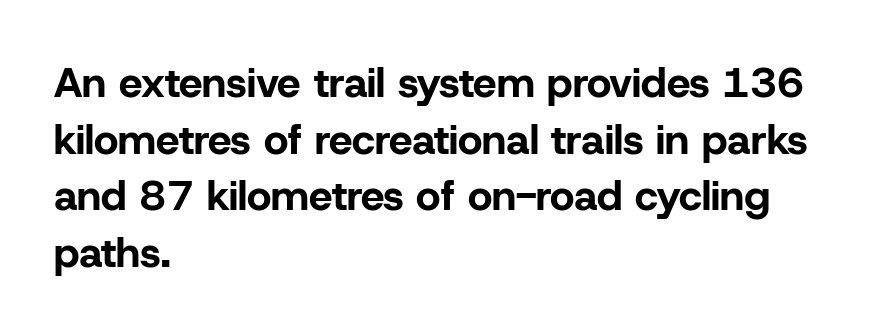
Q: Is the text bold? A: Yes.
Q: Is the text italic (slanted)? A: No, it is upright.
Q: Is the typeface a serif or a sans-serif typeface? A: Sans-serif.
Q: Is the text underlined? A: No.
Q: How is the paragraph aligned? A: Left-aligned.
Q: Is the spacing between letters normal or unusually wide? A: Normal.
Q: Is the spacing between lines tight, normal or loose? A: Normal.
Q: Width (condensed, normal, or wide)? A: Normal.
Q: Stroke contrast? A: Low.
Q: x-height? A: Medium.
Q: Monospaced? A: No.
